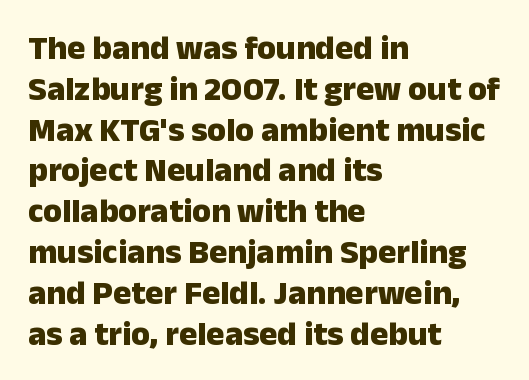
Typographic density is high because the face is bold. Teacher's note: observe the even left margin — that is flush-left alignment. Look at the tracking — it's just the regular setting, nothing added. The glyphs are unaccompanied by any horizontal stroke below them. The axis of the letterforms is exactly vertical. Does the type have serifs? No, each stem ends abruptly.
